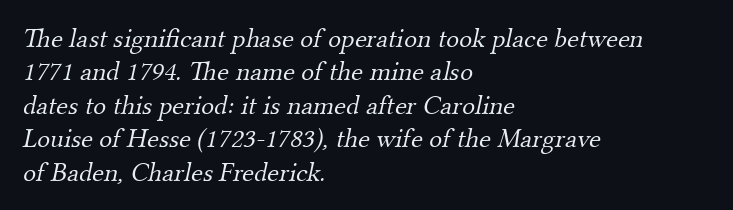
Q: Is the text bold? A: No.
Q: Is the text underlined? A: No.
Q: How is the paragraph aligned? A: Left-aligned.
Q: Is the spacing between letters normal or unusually wide? A: Normal.
